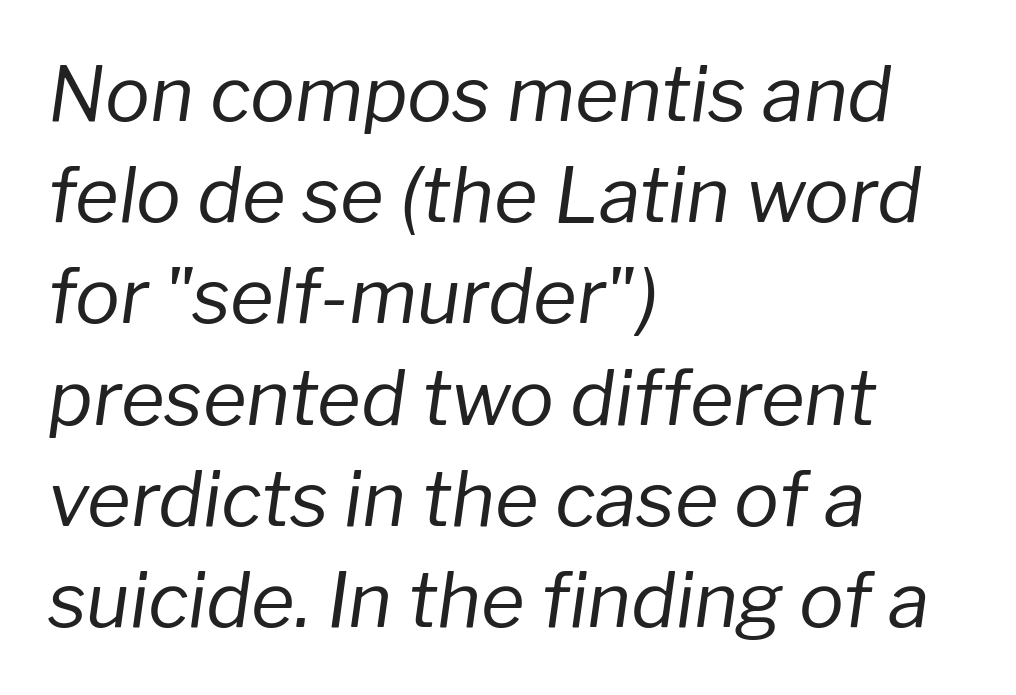
{"italic": "yes", "lean": "right", "slant_degrees": 8, "bold": "no", "weight": "regular", "width": "normal", "stroke_contrast": "low", "x_height": "medium", "monospaced": "no", "underline": "no", "align": "left", "line_spacing": "normal", "line_spacing_ratio": 1.35, "letter_spacing": "normal", "letter_spacing_em": 0.0, "glyph_px": 75}
